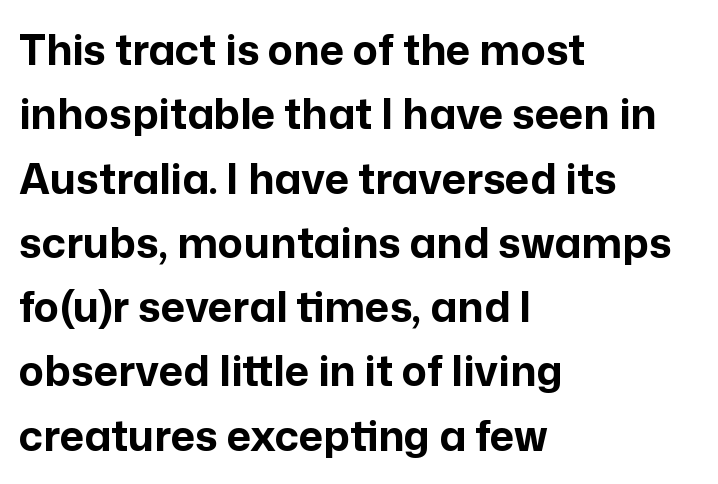
The image shows 42 px bold sans-serif type, upright; set left-aligned, normal line spacing (1.53x), normal letter spacing, not underlined; low stroke contrast and a medium x-height.
